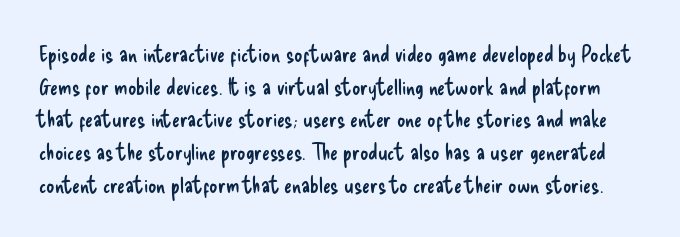
The image shows 23 px text type, upright; set normal line spacing (1.42x), normal letter spacing, not underlined.
